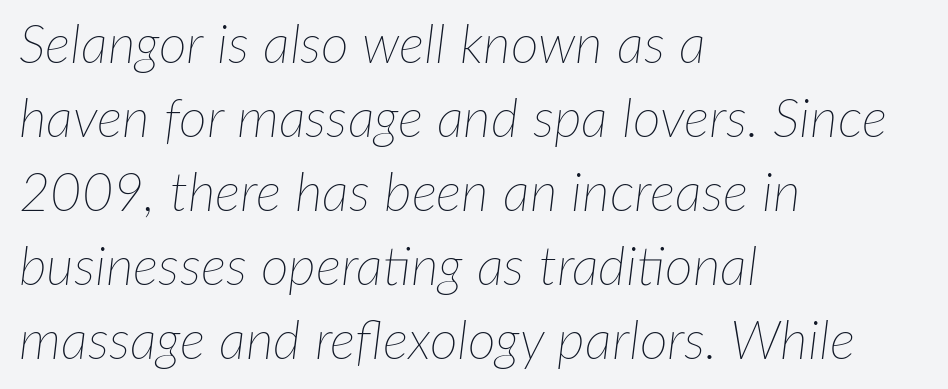
{"italic": "yes", "lean": "right", "slant_degrees": 7, "bold": "no", "weight": "thin", "width": "normal", "stroke_contrast": "low", "x_height": "medium", "monospaced": "no", "underline": "no", "align": "left", "line_spacing": "normal", "line_spacing_ratio": 1.37, "letter_spacing": "normal", "letter_spacing_em": 0.0, "glyph_px": 54}
